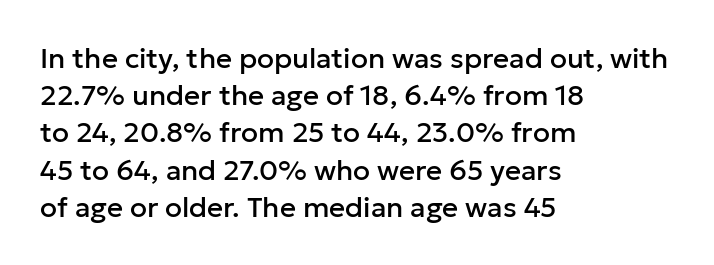
The image shows 28 px sans-serif type, upright; set left-aligned, normal line spacing (1.33x), normal letter spacing, not underlined; low stroke contrast and a medium x-height.
